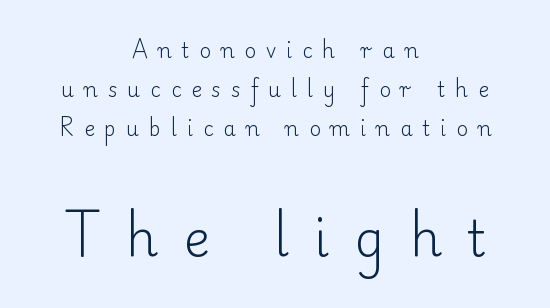
The letters look calm and open, with moderate or lighter stems. Unlike italic type, these characters show no tilt at all. Letter spacing: wide. Between these two stacked blocks, the lower one wins on size.
